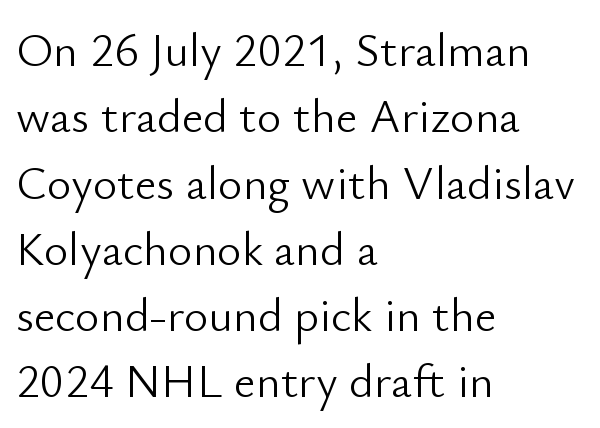
{"serif": "no", "italic": "no", "bold": "no", "weight": "light", "width": "normal", "stroke_contrast": "low", "x_height": "small", "monospaced": "no", "underline": "no", "align": "left", "line_spacing": "normal", "line_spacing_ratio": 1.41, "letter_spacing": "normal", "letter_spacing_em": 0.0, "glyph_px": 47}
